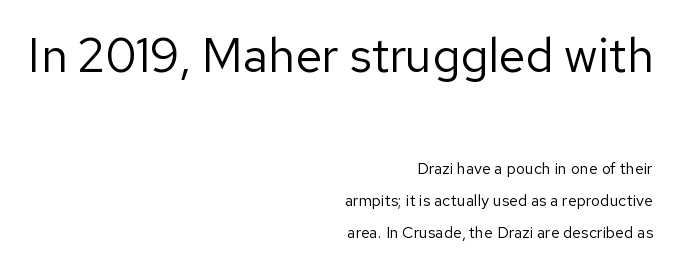
{"serif": "no", "italic": "no", "bold": "no", "weight": "regular", "width": "normal", "stroke_contrast": "low", "x_height": "medium", "monospaced": "no", "underline": "no", "align": "right", "line_spacing": "loose", "line_spacing_ratio": 1.99, "letter_spacing": "normal", "letter_spacing_em": 0.0, "larger_block": "first", "size_ratio": 3.0, "glyph_px": 48}
